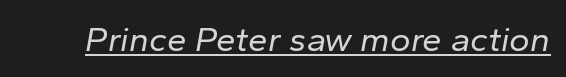
Q: Is the text bold? A: No.
Q: Is the text italic (slanted)? A: Yes, it leans right by about 10 degrees.
Q: Is the text underlined? A: Yes.
Q: Is the spacing between letters normal or unusually wide? A: Normal.
Q: Width (condensed, normal, or wide)? A: Normal.
Q: Stroke contrast? A: Low.
Q: x-height? A: Medium.
Q: Monospaced? A: No.
